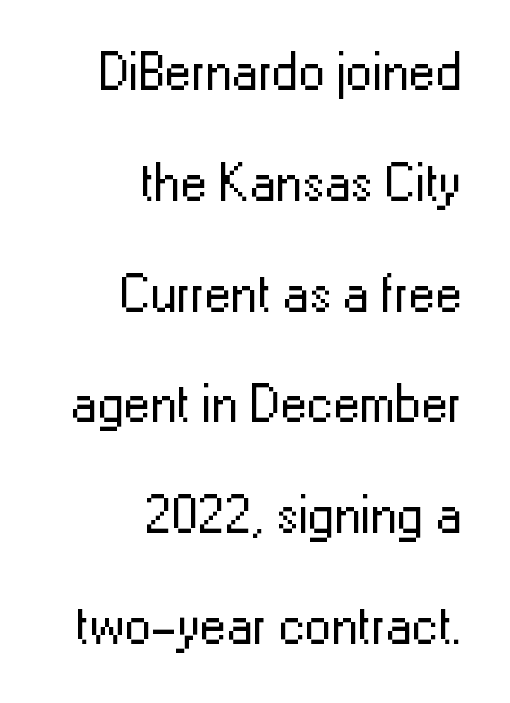
{"serif": "no", "italic": "no", "bold": "no", "weight": "regular", "width": "normal", "stroke_contrast": "low", "x_height": "medium", "monospaced": "no", "underline": "no", "align": "right", "line_spacing": "loose", "line_spacing_ratio": 2.09, "letter_spacing": "normal", "letter_spacing_em": 0.0, "glyph_px": 53}
